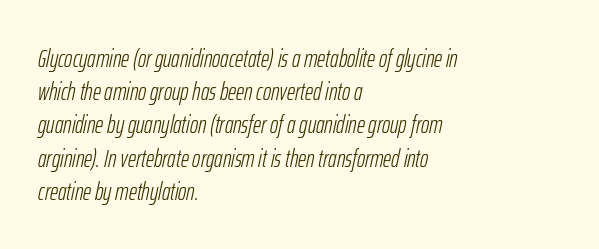
{"italic": "yes", "lean": "right", "slant_degrees": 12, "bold": "no", "underline": "no", "align": "left", "line_spacing": "normal", "line_spacing_ratio": 1.33, "letter_spacing": "normal", "letter_spacing_em": 0.0, "glyph_px": 25}
